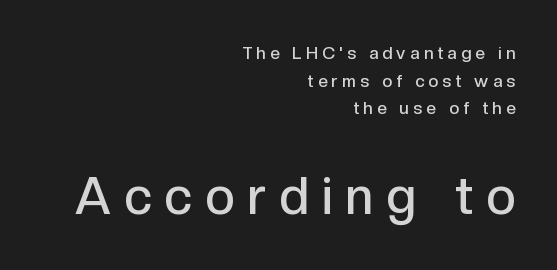
{"serif": "no", "italic": "no", "bold": "semi", "weight": "semibold", "width": "normal", "x_height": "medium", "monospaced": "no", "underline": "no", "align": "right", "line_spacing": "normal", "line_spacing_ratio": 1.62, "letter_spacing": "wide", "letter_spacing_em": 0.26, "larger_block": "second", "size_ratio": 3.0, "glyph_px": 51}
